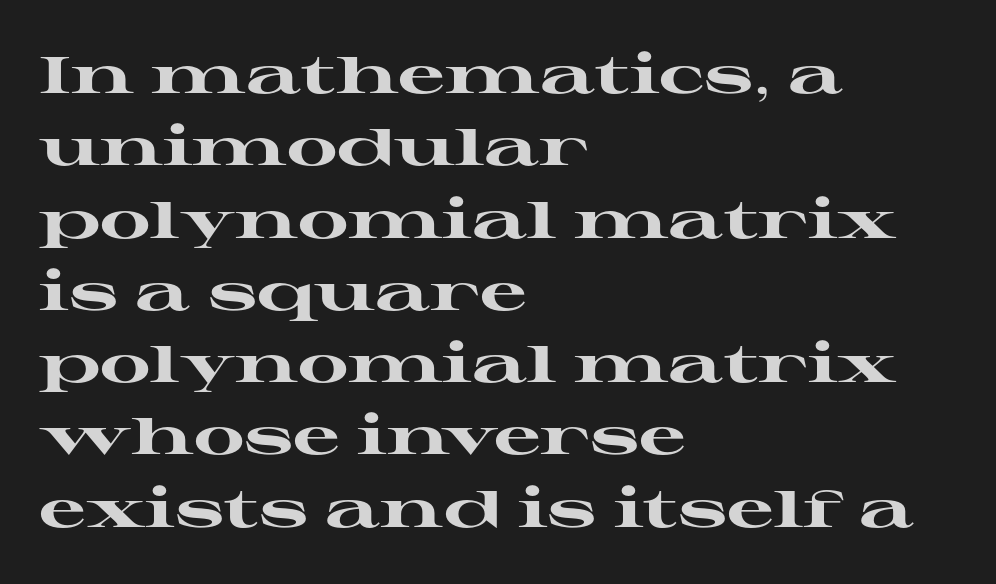
Honestly, the row spacing looks completely unremarkable. Plenty of ink on the page — the face is bold. Is this a fixed-width face? No — the glyphs have proportional, varying widths. Glyph-to-glyph distance matches everyday printed text. This sample uses an upright cut, with every glyph sitting square on the baseline. You can tell from the footed stems that serif type was used.
